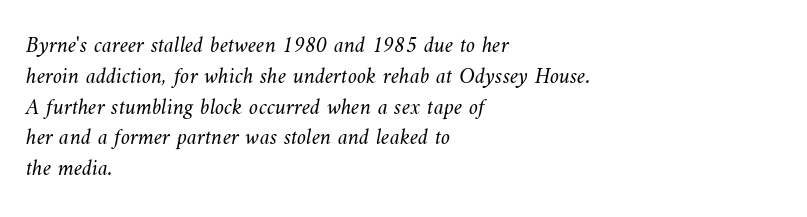
Q: Is the text bold? A: No.
Q: Is the text underlined? A: No.
Q: How is the paragraph aligned? A: Left-aligned.
Q: Is the spacing between letters normal or unusually wide? A: Normal.
Q: Is the spacing between lines tight, normal or loose? A: Normal.
